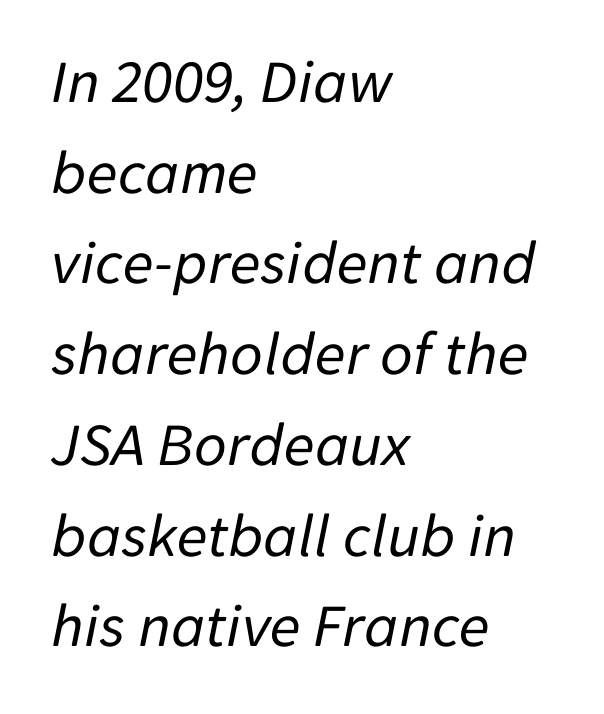
The image shows 63 px regular-weight type, italic (leaning right); set left-aligned, normal line spacing (1.44x), normal letter spacing, not underlined; low stroke contrast and a medium x-height.
